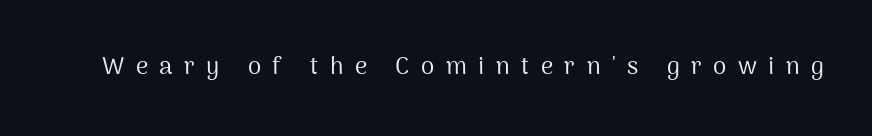
Words float on clear page, feet unadorned. The line texture is sparse and dotted thanks to wide tracking. Stems here are at most as thick as an everyday book face. Upright lettering throughout.
